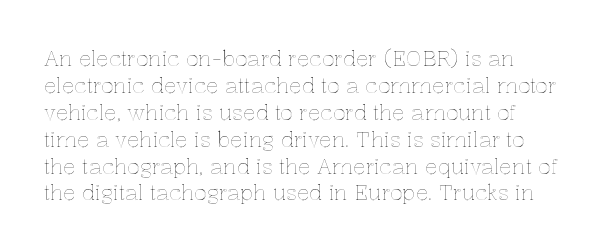
Q: Is the text italic (slanted)? A: No, it is upright.
Q: Is the text underlined? A: No.
Q: Is the spacing between letters normal or unusually wide? A: Normal.
Q: Is the spacing between lines tight, normal or loose? A: Normal.
